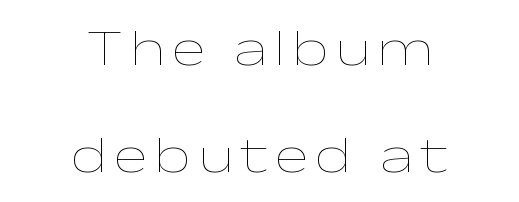
The image shows 51 px thin, wide type, upright; set centered, loose line spacing (2.09x), not underlined; low stroke contrast and a medium x-height.
